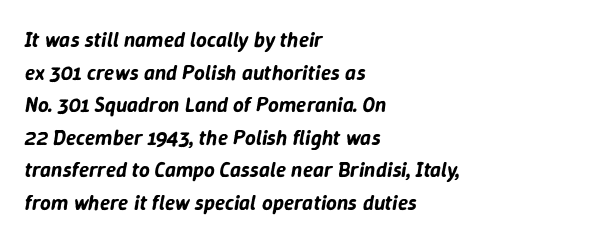
The passage shown stacks its lines at a standard gap. Does the lettering tilt? It does — this is italic. The passage shown is not underscored anywhere. You could call the tracking neutral — neither tight nor loose. Leftover space on each line is placed entirely after the last word.
